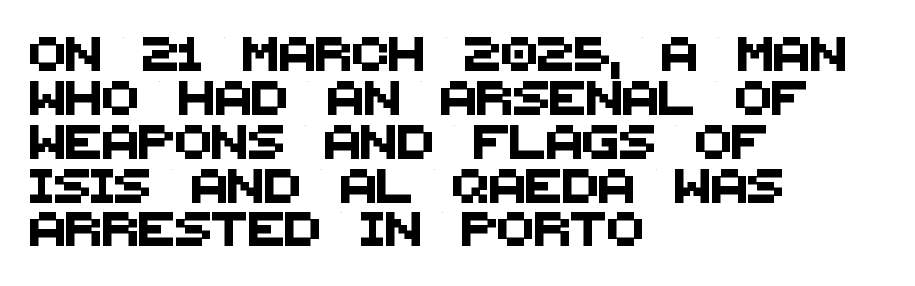
The image shows 34 px sans-serif type; set left-aligned, normal line spacing (1.29x), normal letter spacing, not underlined; medium stroke contrast and a large x-height.
